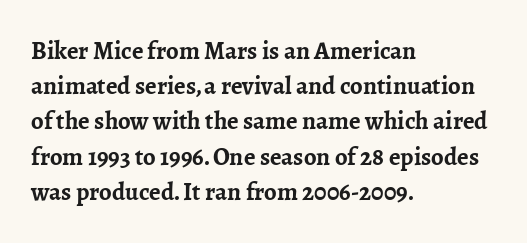
Q: Is the text bold? A: Yes.
Q: Is the text italic (slanted)? A: No, it is upright.
Q: Is the text underlined? A: No.
Q: How is the paragraph aligned? A: Left-aligned.
Q: Is the spacing between letters normal or unusually wide? A: Normal.
Q: Is the spacing between lines tight, normal or loose? A: Normal.
